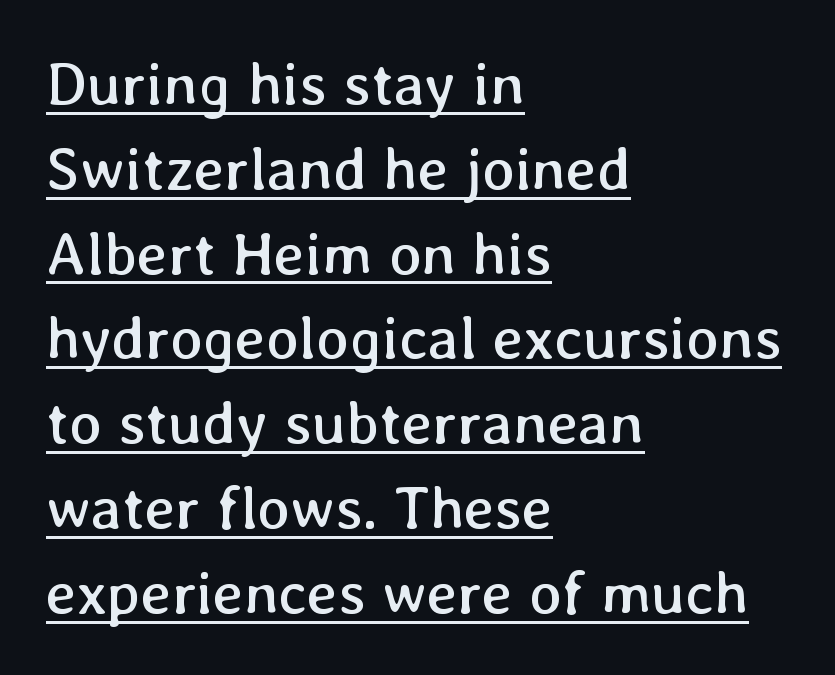
The image shows 61 px regular-weight type, upright; set left-aligned, normal line spacing (1.39x), normal letter spacing, underlined; low stroke contrast and a medium x-height.
